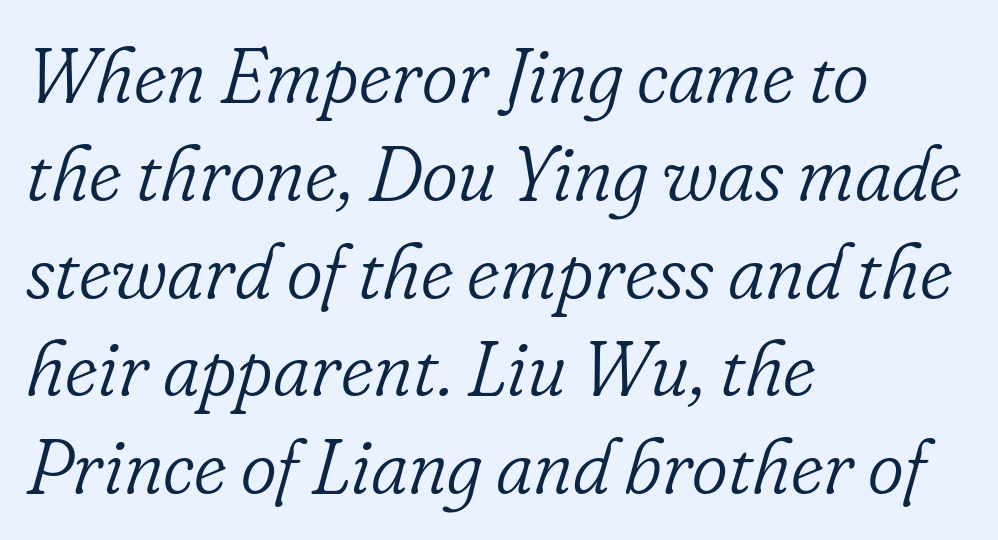
The image shows 77 px light serif type, italic (leaning right); set left-aligned, normal line spacing (1.27x), normal letter spacing, not underlined; low stroke contrast and a small x-height.
